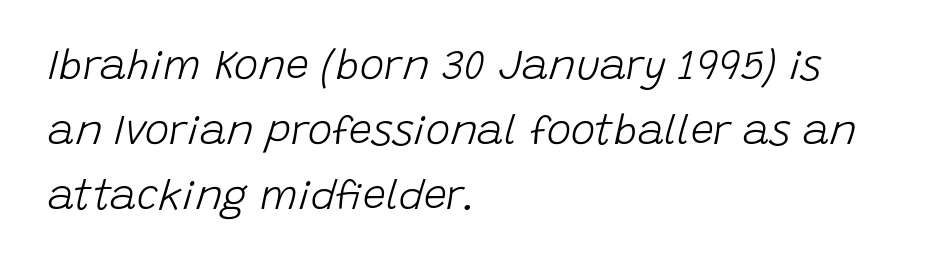
{"italic": "yes", "lean": "right", "slant_degrees": 15, "bold": "no", "weight": "light", "width": "normal", "stroke_contrast": "low", "x_height": "large", "monospaced": "no", "underline": "no", "align": "left", "line_spacing": "normal", "line_spacing_ratio": 1.59, "letter_spacing": "normal", "letter_spacing_em": 0.0, "glyph_px": 41}
